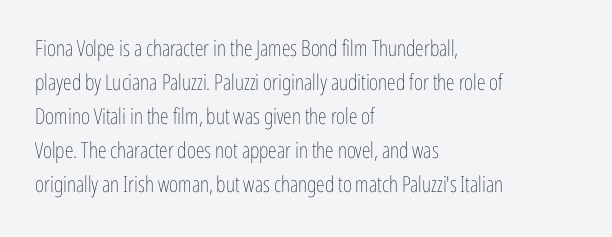
{"italic": "no", "bold": "no", "underline": "no", "align": "left", "line_spacing": "normal", "line_spacing_ratio": 1.55, "letter_spacing": "normal", "letter_spacing_em": 0.0, "glyph_px": 22}
